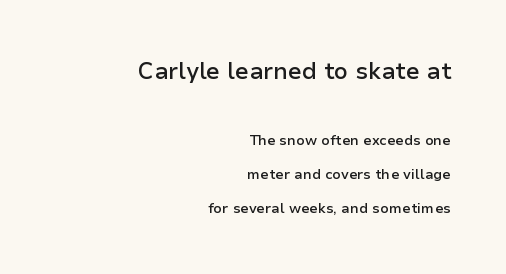
The horizontal fit of the characters is conventional and even. In CSS terms this would be text-align: right. Notice how the stems are strictly vertical — no italics here. In this sample the first text group is rendered at the bigger scale. Successive baselines arrive slowly, with a big drop between each.
